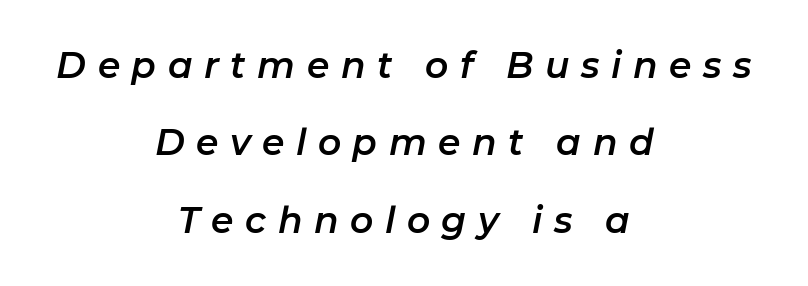
The image shows 36 px text type, italic (leaning right); set centered, loose line spacing (2.15x), unusually wide letter spacing (+0.32 em), not underlined; low stroke contrast and a medium x-height.
